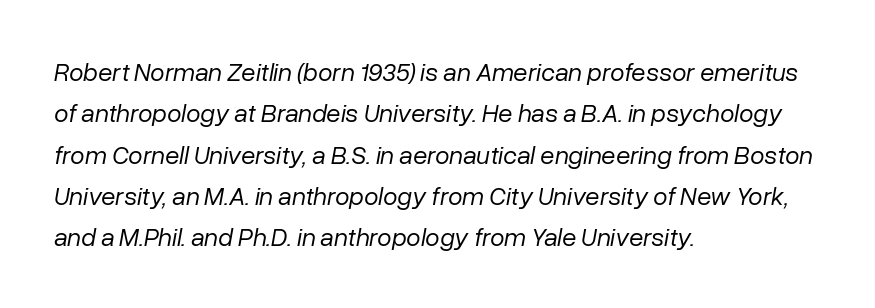
Horizontal bands of white between lines are of average thickness. Has an underline been added? It has not. The ragged edge is on the right, which tells us the setting is flush left. The rendering keeps characters at their native spacing. The axis of the letterforms is tilted away from vertical. Heft: none added — not bold.
